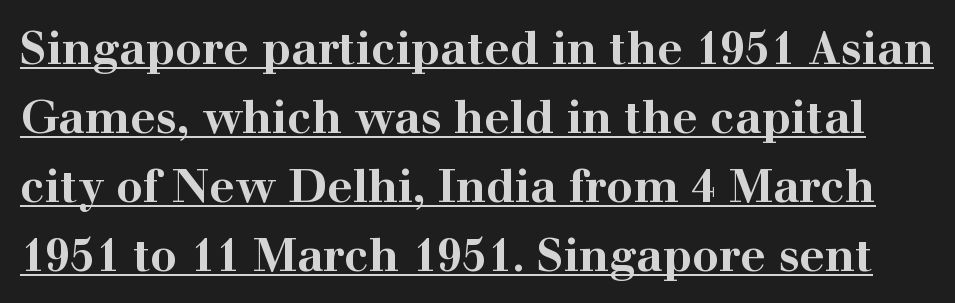
Small tapered or slab feet sit at the stroke ends, so this counts as serif. Compared with typical body copy, the letter spacing here is the same. Compared with undecorated copy, this sample adds a rule below the words. The lines sit at an ordinary, default distance from one another. You can tell it's not italic because the verticals are truly vertical.
